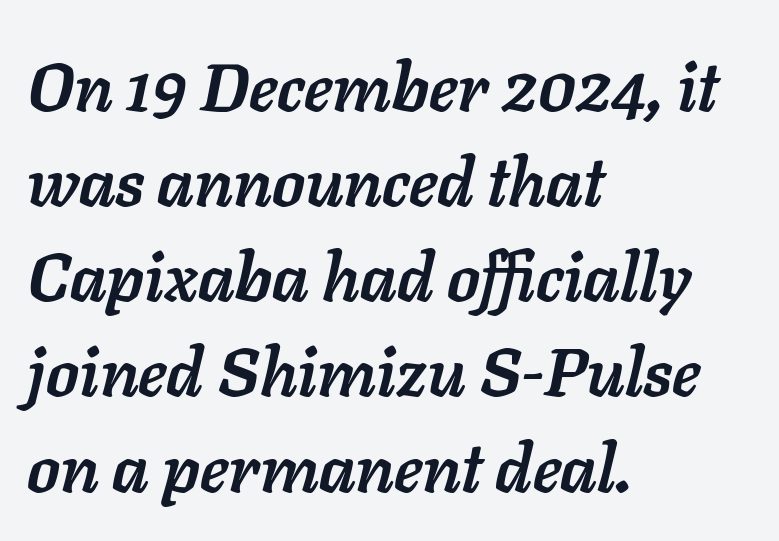
{"italic": "yes", "lean": "right", "slant_degrees": 11, "bold": "yes", "weight": "semibold", "width": "normal", "stroke_contrast": "low", "x_height": "medium", "monospaced": "no", "underline": "no", "align": "left", "line_spacing": "normal", "line_spacing_ratio": 1.42, "letter_spacing": "normal", "letter_spacing_em": 0.0, "glyph_px": 67}
